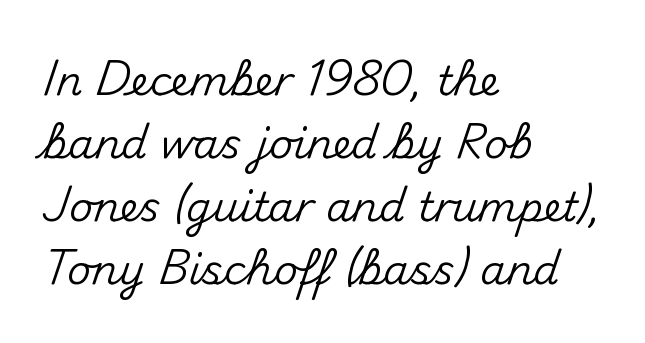
Q: Is the text italic (slanted)? A: Yes.
Q: Is the typeface a serif or a sans-serif typeface? A: Sans-serif.
Q: Is the text underlined? A: No.
Q: How is the paragraph aligned? A: Left-aligned.
Q: Is the spacing between letters normal or unusually wide? A: Normal.
Q: Is the spacing between lines tight, normal or loose? A: Normal.
Q: Width (condensed, normal, or wide)? A: Normal.
Q: Stroke contrast? A: Medium.
Q: x-height? A: Small.
Q: Monospaced? A: No.
